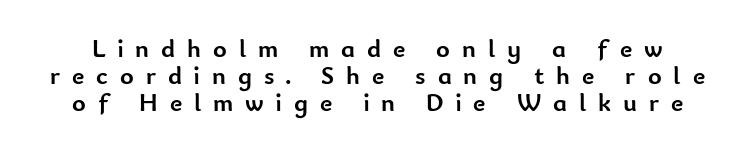
{"italic": "no", "bold": "yes", "underline": "no", "line_spacing": "tight", "line_spacing_ratio": 1.04, "letter_spacing": "wide", "letter_spacing_em": 0.46, "glyph_px": 26}
